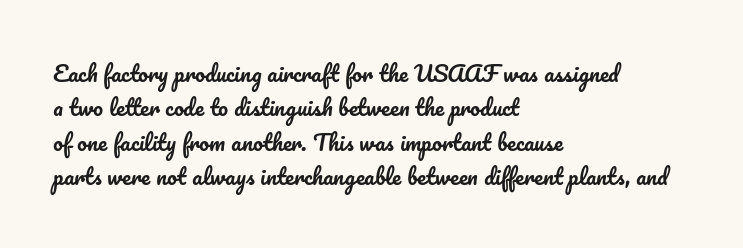
Teacher's note: observe the even left margin — that is flush-left alignment. The passage shown has conventional tracking throughout. The block of text has a typical density, with ordinary space between rows. The area under the type is left untouched.
